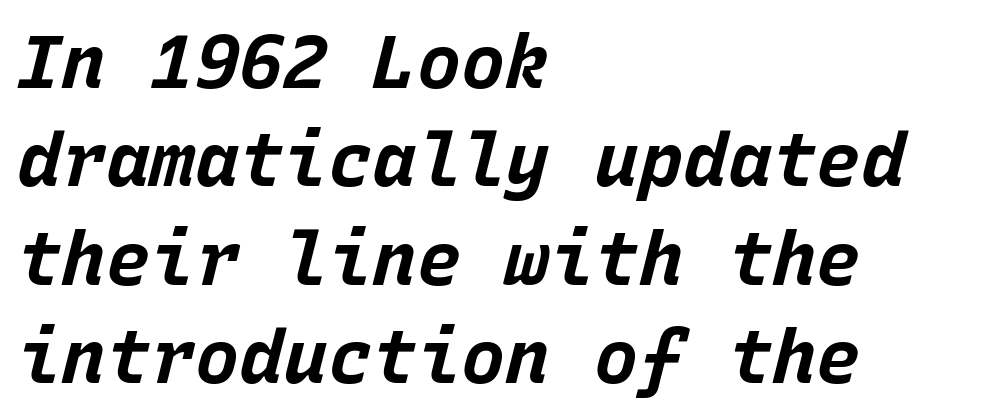
Q: Is the text bold? A: Yes.
Q: Is the text italic (slanted)? A: Yes, it leans right by about 15 degrees.
Q: Is the text underlined? A: No.
Q: How is the paragraph aligned? A: Left-aligned.
Q: Is the spacing between letters normal or unusually wide? A: Normal.
Q: Is the spacing between lines tight, normal or loose? A: Normal.
Q: Width (condensed, normal, or wide)? A: Normal.
Q: Stroke contrast? A: Low.
Q: x-height? A: Large.
Q: Monospaced? A: Yes.
